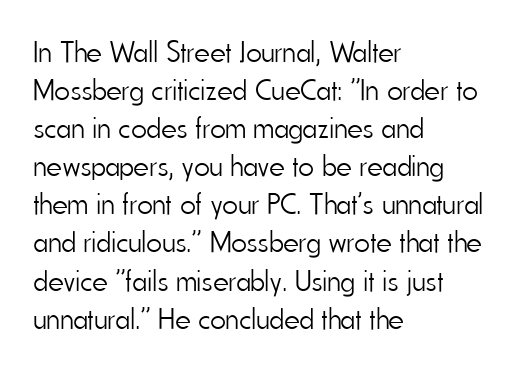
Q: Is the text bold? A: No.
Q: Is the text italic (slanted)? A: No, it is upright.
Q: Is the typeface a serif or a sans-serif typeface? A: Sans-serif.
Q: Is the text underlined? A: No.
Q: How is the paragraph aligned? A: Left-aligned.
Q: Is the spacing between letters normal or unusually wide? A: Normal.
Q: Is the spacing between lines tight, normal or loose? A: Normal.
Q: Width (condensed, normal, or wide)? A: Condensed.
Q: Stroke contrast? A: Low.
Q: x-height? A: Small.
Q: Monospaced? A: No.
